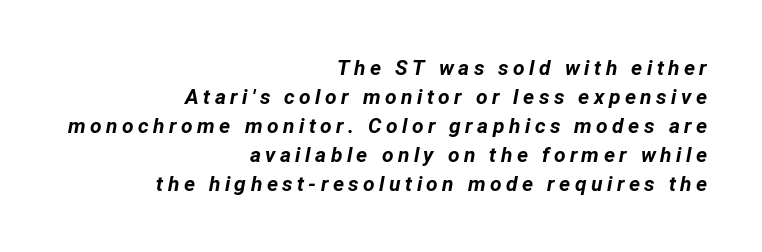
The image shows 21 px bold type, italic (leaning right); set right-aligned, normal line spacing (1.38x), unusually wide letter spacing (+0.21 em), not underlined.
